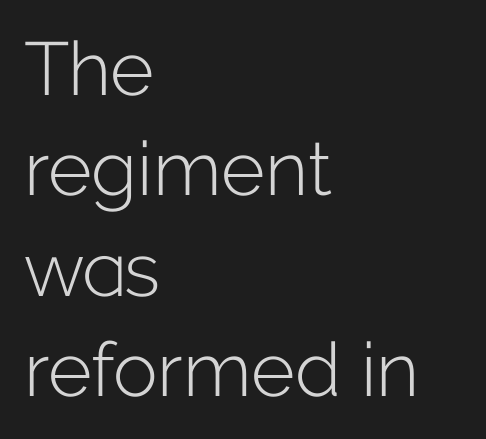
Q: Is the text bold? A: No.
Q: Is the text italic (slanted)? A: No, it is upright.
Q: Is the typeface a serif or a sans-serif typeface? A: Sans-serif.
Q: Is the text underlined? A: No.
Q: How is the paragraph aligned? A: Left-aligned.
Q: Is the spacing between letters normal or unusually wide? A: Normal.
Q: Is the spacing between lines tight, normal or loose? A: Normal.
Q: Width (condensed, normal, or wide)? A: Normal.
Q: Stroke contrast? A: Low.
Q: x-height? A: Medium.
Q: Monospaced? A: No.
